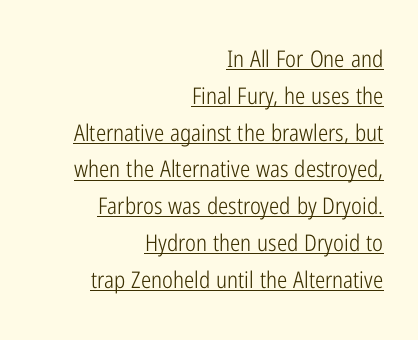
Q: Is the text bold? A: No.
Q: Is the text italic (slanted)? A: No, it is upright.
Q: Is the text underlined? A: Yes.
Q: How is the paragraph aligned? A: Right-aligned.
Q: Is the spacing between letters normal or unusually wide? A: Normal.
Q: Is the spacing between lines tight, normal or loose? A: Normal.
